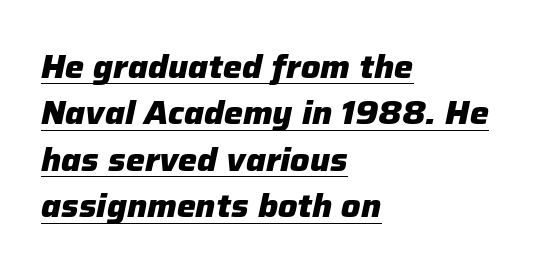
{"italic": "yes", "lean": "right", "slant_degrees": 12, "bold": "yes", "weight": "heavy", "width": "normal", "stroke_contrast": "low", "x_height": "medium", "monospaced": "no", "underline": "yes", "align": "left", "line_spacing": "normal", "line_spacing_ratio": 1.45, "letter_spacing": "normal", "letter_spacing_em": 0.0, "glyph_px": 32}
